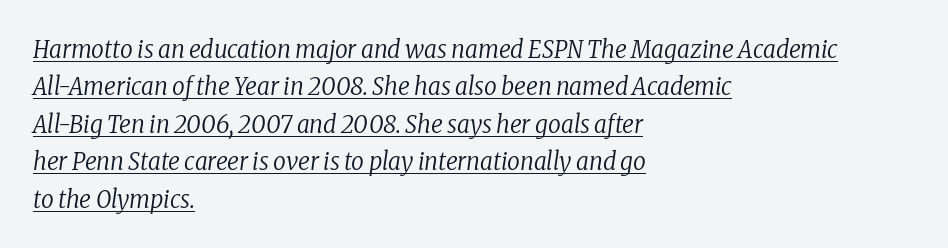
{"italic": "yes", "lean": "right", "slant_degrees": 8, "bold": "no", "underline": "yes", "align": "left", "line_spacing": "normal", "line_spacing_ratio": 1.5, "letter_spacing": "normal", "letter_spacing_em": 0.0, "glyph_px": 25}
